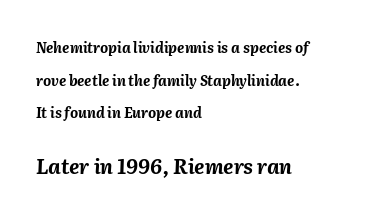
The emphasis by scale lands on block number two, below. There is no visible air inserted between adjacent glyphs. This sample uses an oblique cut, with every glyph tilted off the vertical. The rendering uses a bold face; every stroke is thick and dark. Successive baselines arrive slowly, with a big drop between each.
